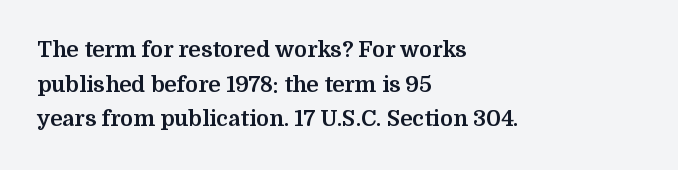
{"italic": "no", "bold": "yes", "underline": "no", "align": "left", "line_spacing": "normal", "line_spacing_ratio": 1.57, "letter_spacing": "normal", "letter_spacing_em": 0.0, "glyph_px": 22}
